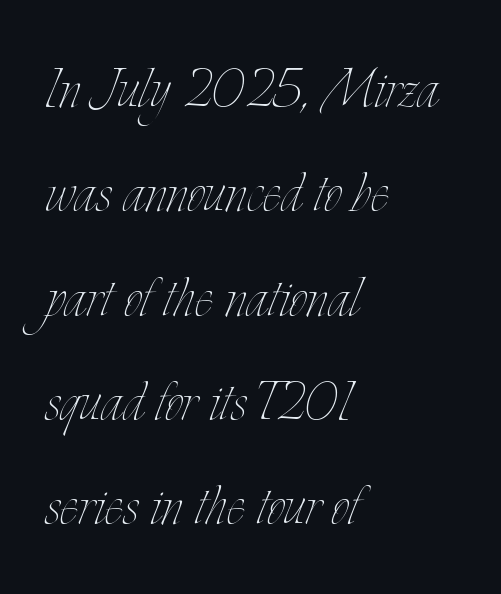
Q: Is the text bold? A: No.
Q: Is the text italic (slanted)? A: Yes.
Q: Is the text underlined? A: No.
Q: How is the paragraph aligned? A: Left-aligned.
Q: Is the spacing between letters normal or unusually wide? A: Normal.
Q: Is the spacing between lines tight, normal or loose? A: Normal.
Q: Width (condensed, normal, or wide)? A: Condensed.
Q: Stroke contrast? A: Low.
Q: x-height? A: Small.
Q: Monospaced? A: No.
